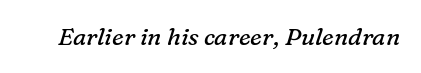
The image shows 24 px text type, italic (leaning right); set normal letter spacing, not underlined.
